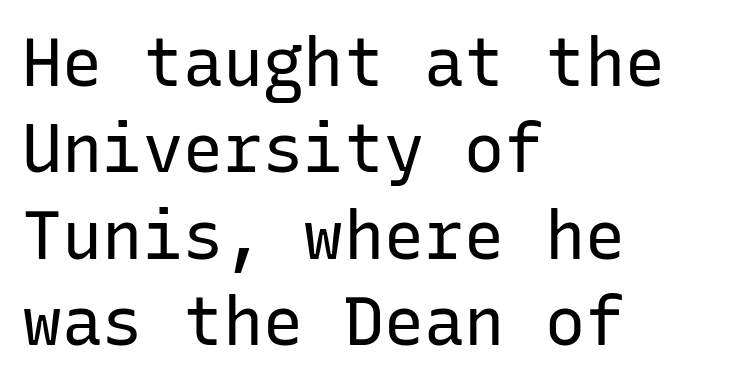
{"serif": "no", "italic": "no", "bold": "no", "weight": "regular", "width": "normal", "stroke_contrast": "low", "x_height": "medium", "monospaced": "yes", "underline": "no", "align": "left", "line_spacing": "normal", "line_spacing_ratio": 1.29, "letter_spacing": "normal", "letter_spacing_em": 0.0, "glyph_px": 67}
